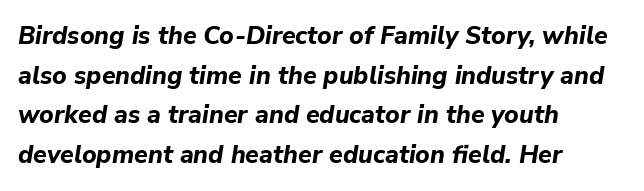
{"italic": "yes", "lean": "right", "slant_degrees": 9, "bold": "yes", "underline": "no", "align": "left", "line_spacing": "normal", "line_spacing_ratio": 1.59, "letter_spacing": "normal", "letter_spacing_em": 0.0, "glyph_px": 25}
